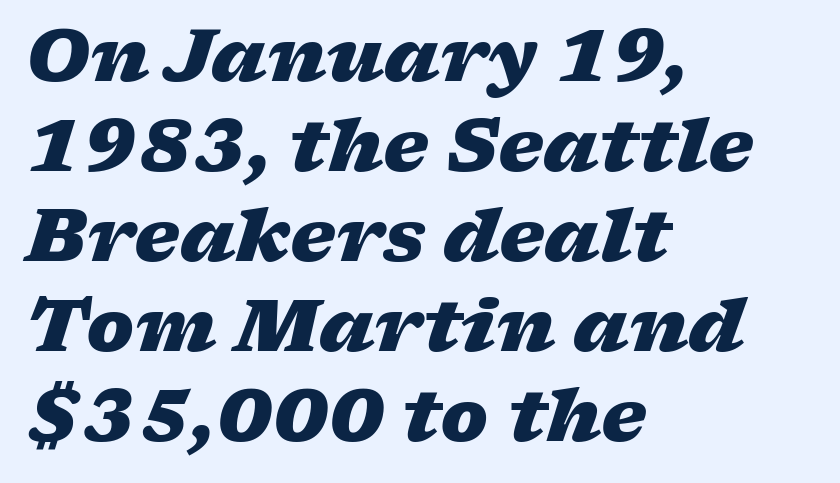
Honestly, the letter spacing is just normal — you wouldn't notice it. The rendering uses natural spacing where letterforms have individual widths. Strokes here are thick enough to call this a true bold. A typesetter would call this leading conventional body-copy spacing. This sample uses an oblique cut, with every glyph tilted off the vertical. Descender tails drop into unmarked territory.
